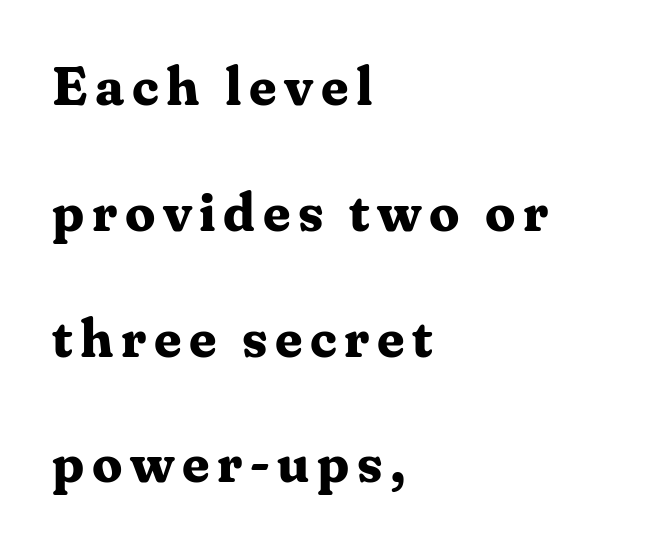
The image shows 54 px bold serif type, upright; set left-aligned, loose line spacing (2.33x), not underlined; medium stroke contrast and a medium x-height.
